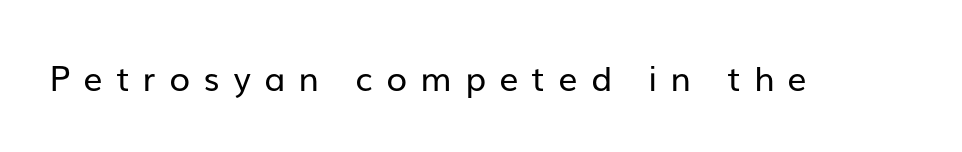
The image shows 34 px regular-weight sans-serif type, upright; set unusually wide letter spacing (+0.39 em), not underlined; low stroke contrast and a medium x-height.
